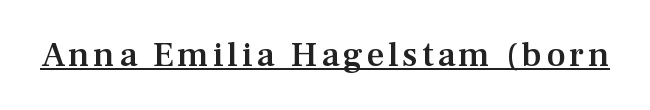
The image shows 35 px semibold serif type, upright; set underlined; medium stroke contrast and a medium x-height.
